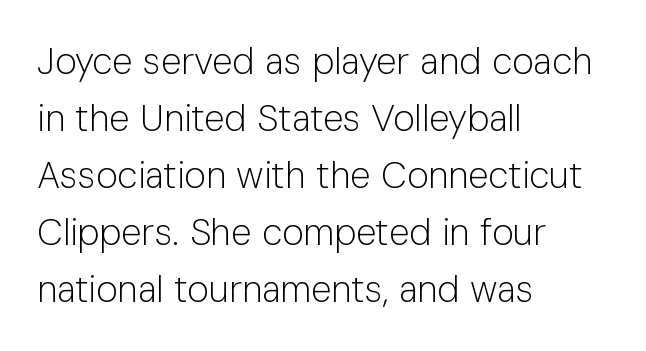
Q: Is the text bold? A: No.
Q: Is the text italic (slanted)? A: No, it is upright.
Q: Is the typeface a serif or a sans-serif typeface? A: Sans-serif.
Q: Is the text underlined? A: No.
Q: How is the paragraph aligned? A: Left-aligned.
Q: Is the spacing between letters normal or unusually wide? A: Normal.
Q: Is the spacing between lines tight, normal or loose? A: Normal.
Q: Width (condensed, normal, or wide)? A: Normal.
Q: Stroke contrast? A: Low.
Q: x-height? A: Medium.
Q: Monospaced? A: No.
